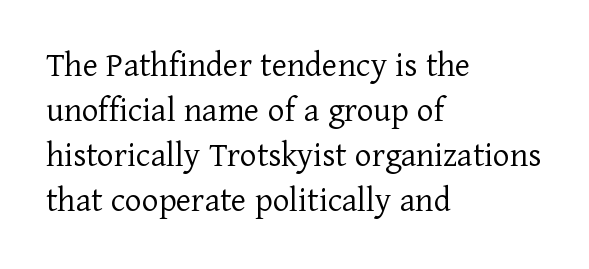
The image shows 36 px light serif type, upright; set left-aligned, normal line spacing (1.25x), normal letter spacing, not underlined; low stroke contrast and a medium x-height.
